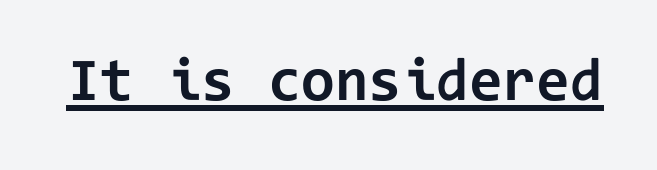
Q: Is the text bold? A: Yes.
Q: Is the text italic (slanted)? A: No, it is upright.
Q: Is the typeface a serif or a sans-serif typeface? A: Sans-serif.
Q: Is the text underlined? A: Yes.
Q: Is the spacing between letters normal or unusually wide? A: Normal.
Q: Width (condensed, normal, or wide)? A: Normal.
Q: Stroke contrast? A: Low.
Q: x-height? A: Medium.
Q: Monospaced? A: Yes.
